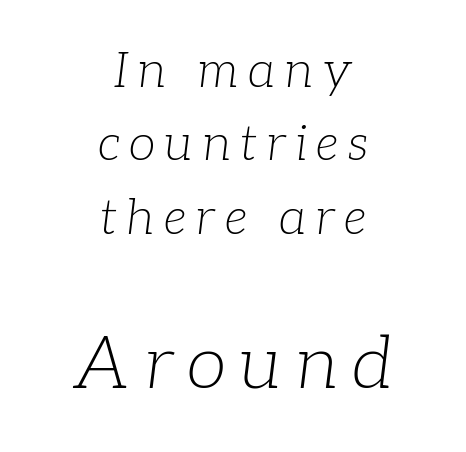
The image shows 73 px light serif type, italic (leaning right); set centered, normal line spacing (1.5x), not underlined; the second (bottom) block is 1.49x larger; low stroke contrast and a medium x-height.
